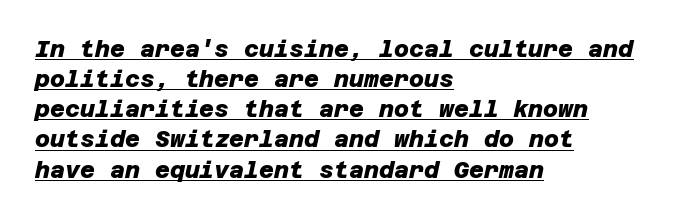
Is there much room between lines? A standard amount, neither cramped nor airy. Line starts are locked; line ends wander. The sample's only ornament is a line tracing under the words. Heavy, bold letterforms. Default kerning and tracking; the words read as compact shapes.
